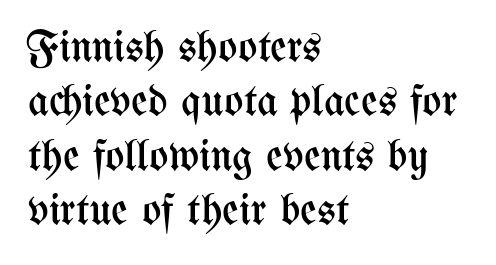
Q: Is the text bold? A: No.
Q: Is the text italic (slanted)? A: No, it is upright.
Q: Is the text underlined? A: No.
Q: How is the paragraph aligned? A: Left-aligned.
Q: Is the spacing between letters normal or unusually wide? A: Normal.
Q: Width (condensed, normal, or wide)? A: Condensed.
Q: Stroke contrast? A: Medium.
Q: x-height? A: Medium.
Q: Monospaced? A: No.
